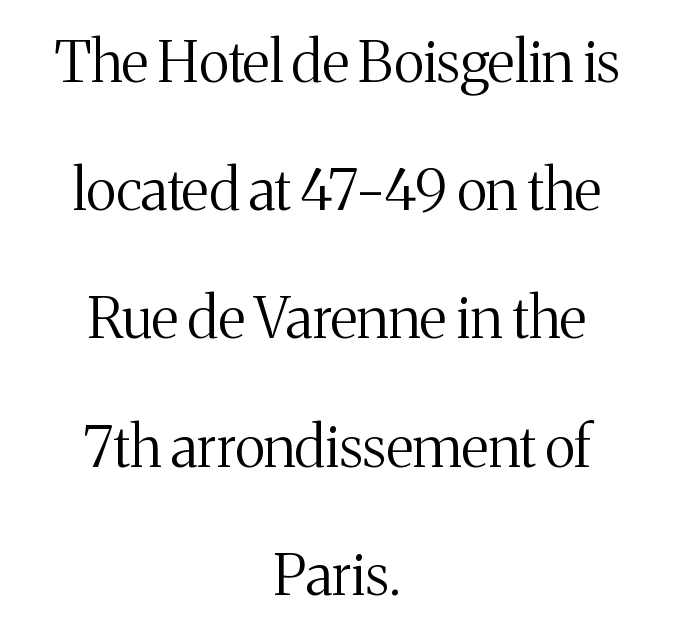
The image shows 57 px regular-weight serif type, upright; set centered, loose line spacing (2.25x), normal letter spacing, not underlined; medium stroke contrast and a medium x-height.
